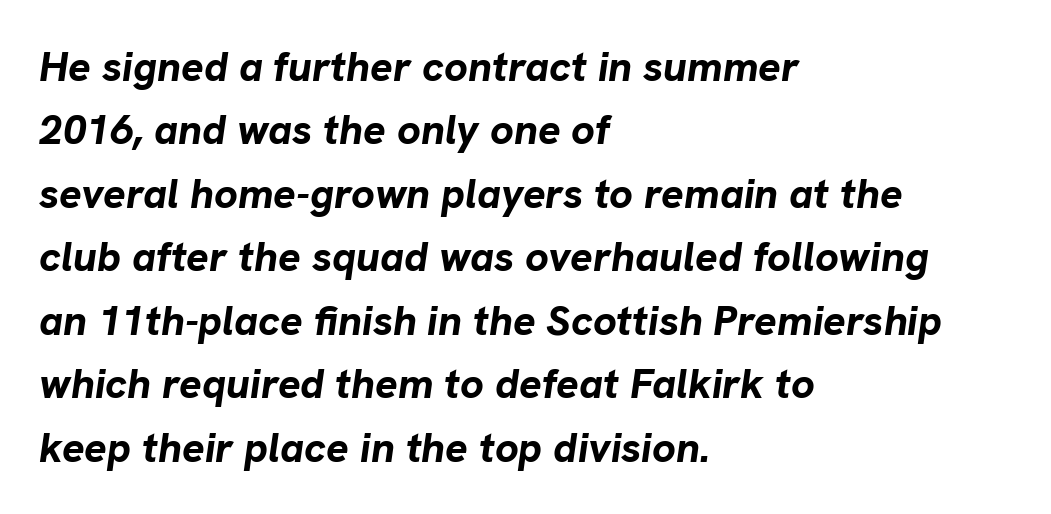
The image shows 42 px bold type, italic (leaning right); set left-aligned, normal line spacing (1.51x), normal letter spacing, not underlined; low stroke contrast and a medium x-height.
